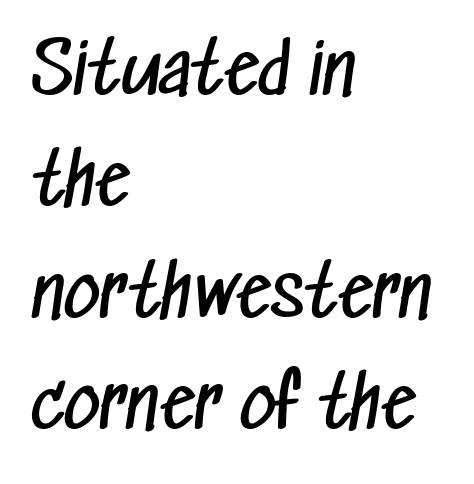
Vertical stems look standard width or narrower in stroke. Varying glyph widths throughout — classic text-font behaviour. Honestly, the letter spacing is just normal — you wouldn't notice it. Is there much room between lines? A standard amount, neither cramped nor airy.
